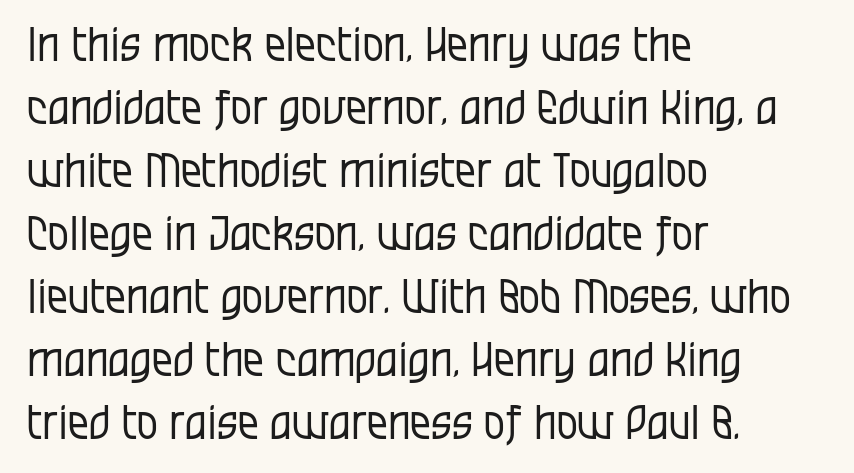
Only glyphs here, with clear space below each row. Is the type heavy? It reads as light-to-regular instead. The face used here is proportionally spaced, like ordinary book or web type. The type is set solid horizontally, with unmodified tracking.
